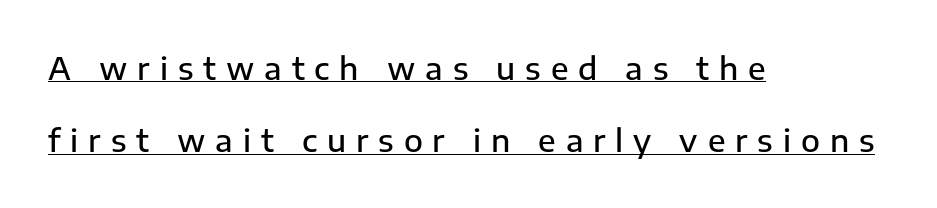
Q: Is the text bold? A: Semi-bold.
Q: Is the text italic (slanted)? A: No, it is upright.
Q: Is the typeface a serif or a sans-serif typeface? A: Sans-serif.
Q: Is the text underlined? A: Yes.
Q: How is the paragraph aligned? A: Left-aligned.
Q: Is the spacing between letters normal or unusually wide? A: Unusually wide.
Q: Is the spacing between lines tight, normal or loose? A: Loose.
Q: Width (condensed, normal, or wide)? A: Normal.
Q: Stroke contrast? A: Low.
Q: x-height? A: Medium.
Q: Monospaced? A: No.
